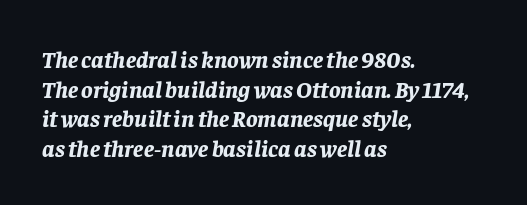
The passage shown leans; its letterforms are oblique. Short note: letters normally spaced. Strokes here are thick enough to call this a true bold. Descenders hang freely into open space.
